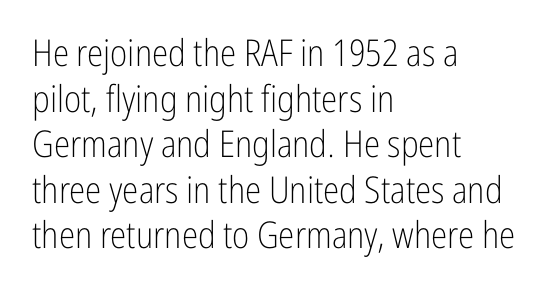
Tall strokes in this sample are plumb rather than angled. Plain, unruled lines of type. Characters follow at the spacing the type designer built in. This sample has the flowing, uneven cadence of proportional lettering. Note: no serifs on the glyphs. Is this a heavy cut? Hardly; it is regular or lighter.
